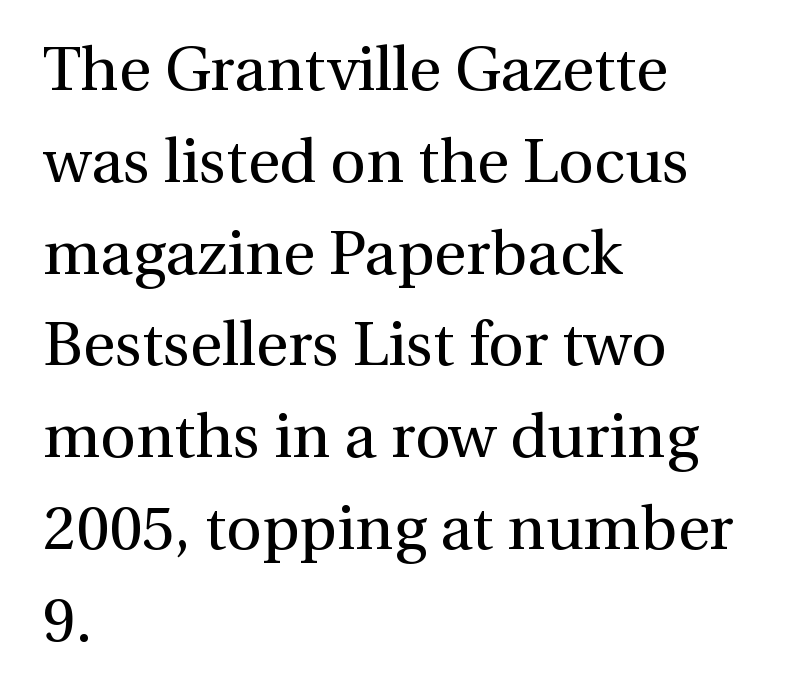
Q: Is the text bold? A: No.
Q: Is the text italic (slanted)? A: No, it is upright.
Q: Is the typeface a serif or a sans-serif typeface? A: Serif.
Q: Is the text underlined? A: No.
Q: How is the paragraph aligned? A: Left-aligned.
Q: Is the spacing between letters normal or unusually wide? A: Normal.
Q: Is the spacing between lines tight, normal or loose? A: Normal.
Q: Width (condensed, normal, or wide)? A: Normal.
Q: Stroke contrast? A: Medium.
Q: x-height? A: Medium.
Q: Monospaced? A: No.
